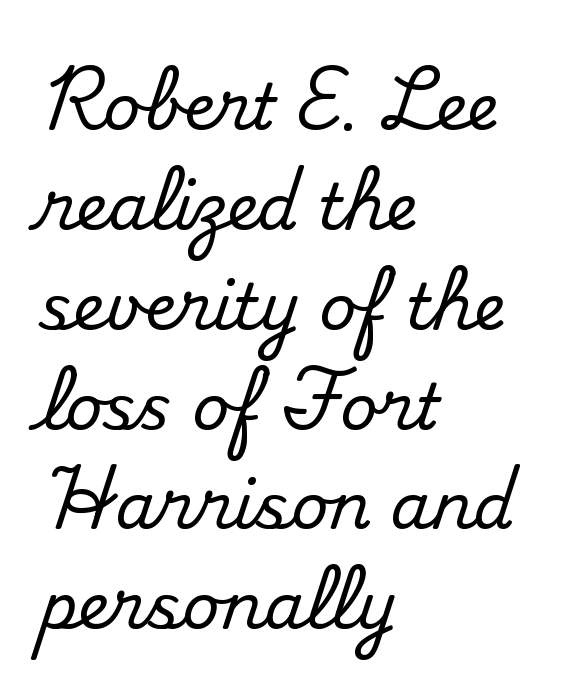
{"serif": "yes", "width": "normal", "stroke_contrast": "medium", "x_height": "small", "monospaced": "no", "underline": "no", "align": "left", "line_spacing": "normal", "line_spacing_ratio": 1.56, "letter_spacing": "normal", "letter_spacing_em": 0.0, "glyph_px": 64}
